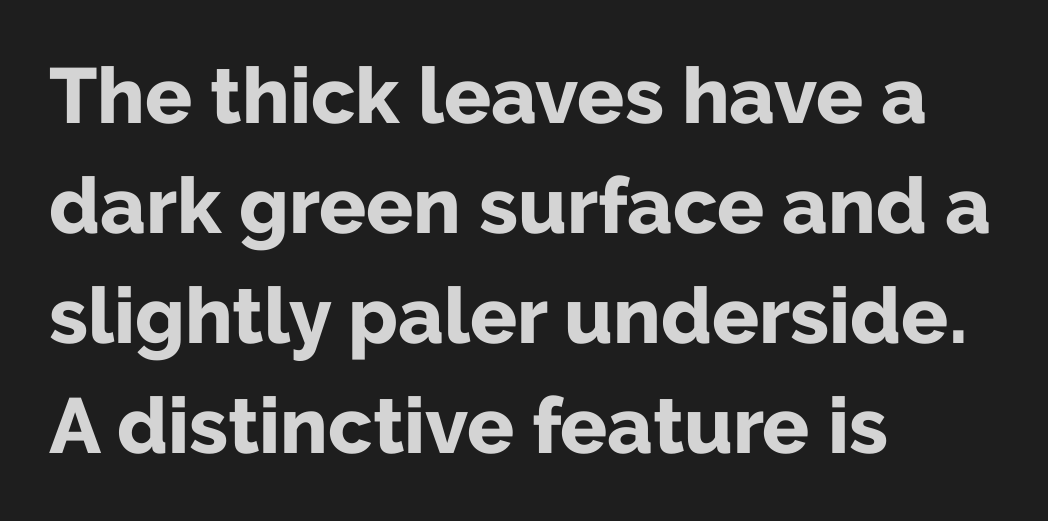
Students, note that the glyphs here touch the page at normal intervals. A typesetter would call this proportional, since set widths differ per character. Summary of weight: heavy, a full bold. Quick note: interline space is typical.
